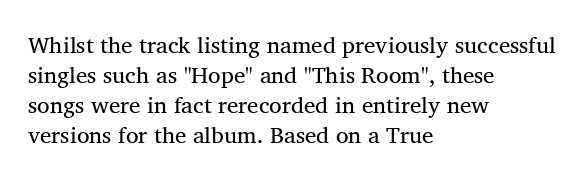
{"italic": "no", "bold": "no", "underline": "no", "align": "left", "line_spacing": "normal", "line_spacing_ratio": 1.3, "letter_spacing": "normal", "letter_spacing_em": 0.0, "glyph_px": 23}
